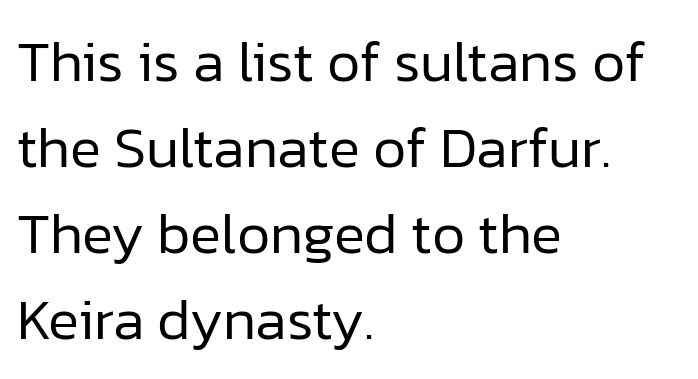
Q: Is the text bold? A: No.
Q: Is the text italic (slanted)? A: No, it is upright.
Q: Is the typeface a serif or a sans-serif typeface? A: Sans-serif.
Q: Is the text underlined? A: No.
Q: How is the paragraph aligned? A: Left-aligned.
Q: Is the spacing between letters normal or unusually wide? A: Normal.
Q: Is the spacing between lines tight, normal or loose? A: Normal.
Q: Width (condensed, normal, or wide)? A: Normal.
Q: Stroke contrast? A: Low.
Q: x-height? A: Medium.
Q: Monospaced? A: No.
